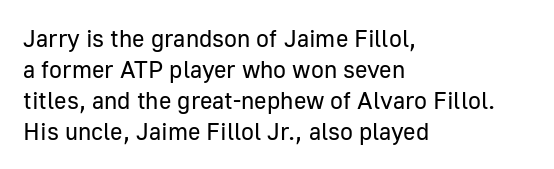
The image shows 24 px text type, upright; set left-aligned, normal line spacing (1.29x), normal letter spacing, not underlined.
